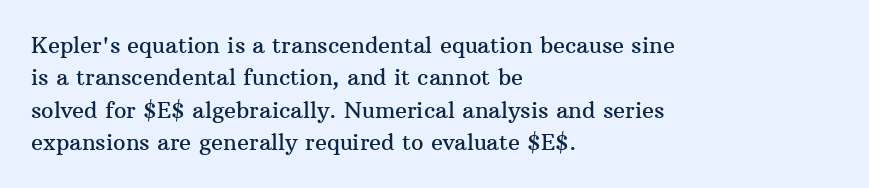
Bare-footed words on every line. The space between consecutive lines is moderate. Caption: standard tracking, unaltered. The lettering holds an erect, upright posture throughout. The text block is weighted toward the left margin, trailing off unevenly rightward.
